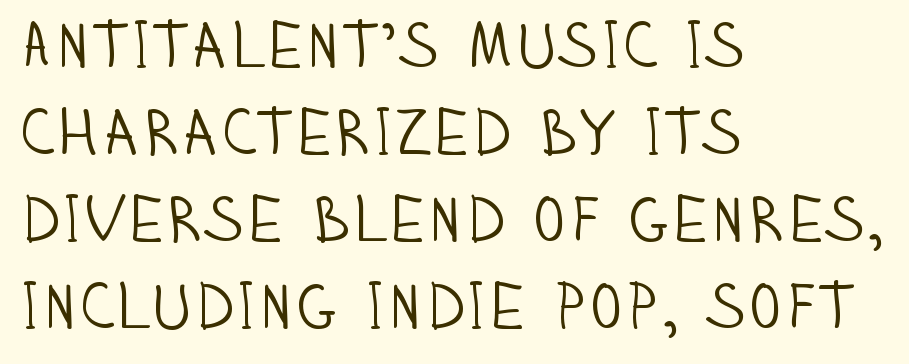
Spacing verdict: proportional, widths tailored to each character. The glyphs are unaccompanied by any horizontal stroke below them. Observe the ordinary spacing: letters are neighbours, not strangers. Posture: upright roman. Vertical stems look standard width or narrower in stroke. In terms of letterform style, serifs are entirely absent.
